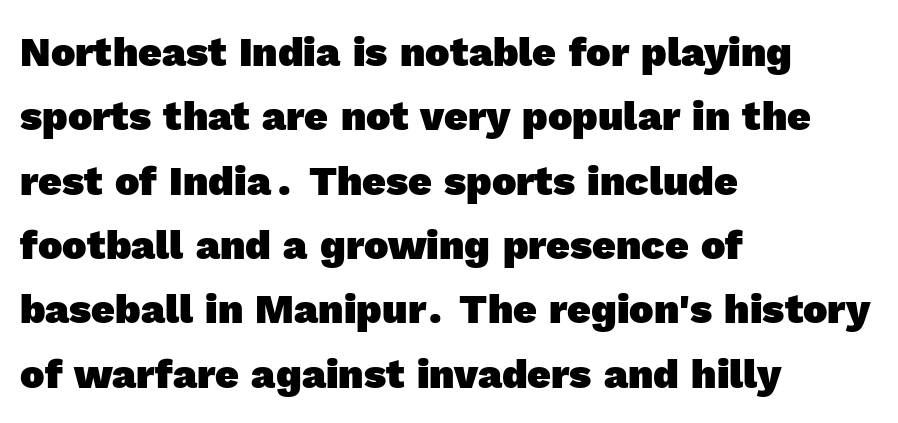
Q: Is the text bold? A: Yes.
Q: Is the typeface a serif or a sans-serif typeface? A: Sans-serif.
Q: Is the text underlined? A: No.
Q: How is the paragraph aligned? A: Left-aligned.
Q: Is the spacing between letters normal or unusually wide? A: Normal.
Q: Is the spacing between lines tight, normal or loose? A: Normal.
Q: Width (condensed, normal, or wide)? A: Normal.
Q: x-height? A: Medium.
Q: Monospaced? A: No.
